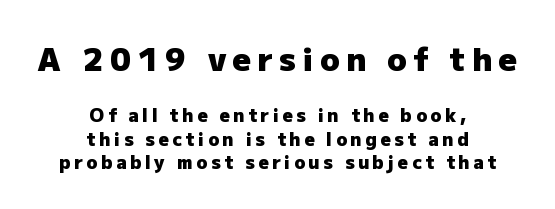
Plain, unruled lines of type. This sample keeps an unexceptional amount of space between lines. The horizontal fit of the characters is loose and conspicuously gappy. On the weight axis this lands at bold, roughly 700. Bigger letters appear in the top chunk; the bottom chunk is reduced.
